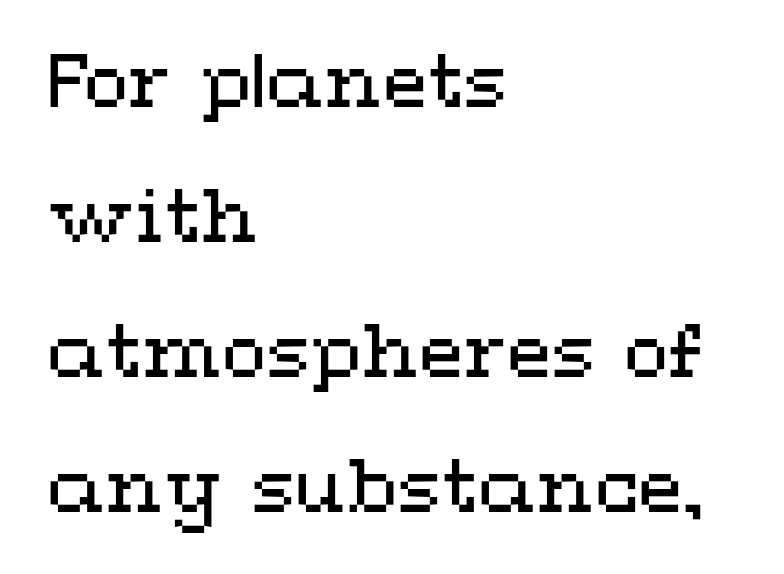
The rendering keeps characters at their native spacing. The letterforms sit at book weight or below. Character widths vary here, with narrow letters taking less room than wide ones. Does the lettering tilt? It doesn't — this is upright. Any mark beneath the type? The region is blank. Where is the straight margin? On the left.
